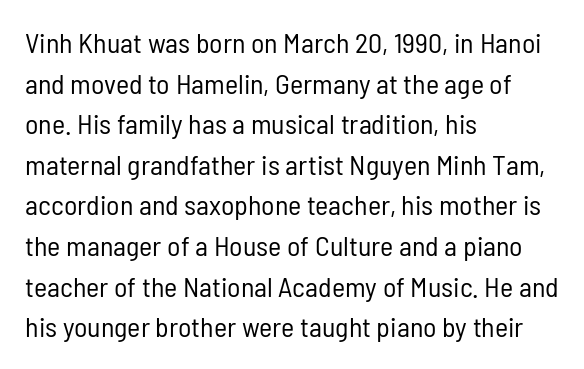
Q: Is the text bold? A: No.
Q: Is the text italic (slanted)? A: No, it is upright.
Q: Is the typeface a serif or a sans-serif typeface? A: Sans-serif.
Q: Is the text underlined? A: No.
Q: How is the paragraph aligned? A: Left-aligned.
Q: Is the spacing between letters normal or unusually wide? A: Normal.
Q: Is the spacing between lines tight, normal or loose? A: Normal.
Q: Width (condensed, normal, or wide)? A: Condensed.
Q: Stroke contrast? A: Low.
Q: x-height? A: Medium.
Q: Monospaced? A: No.
